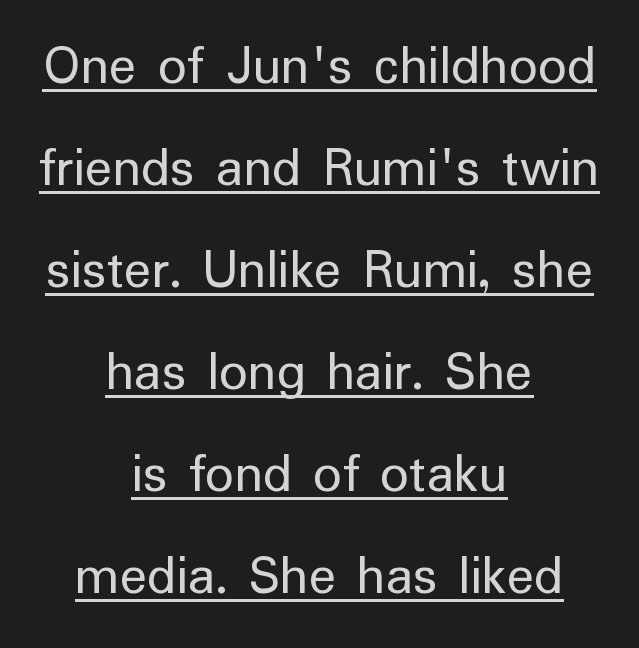
The image shows 57 px regular-weight sans-serif type, upright; set centered, line spacing 1.79x, normal letter spacing, underlined; low stroke contrast and a medium x-height.
